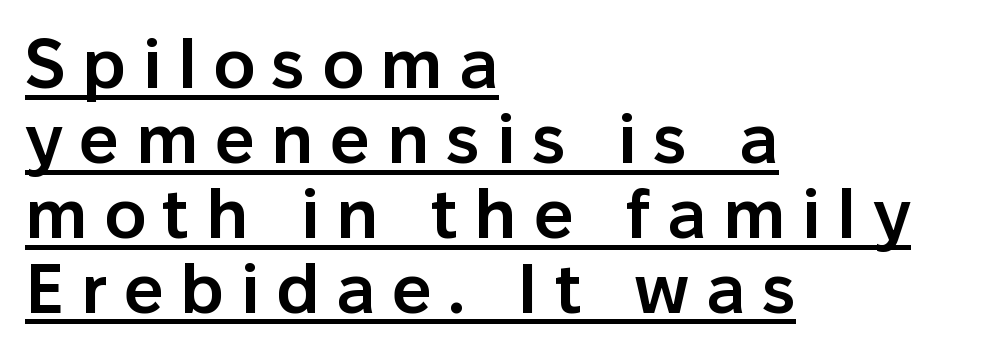
The image shows 70 px semibold sans-serif type, upright; set left-aligned, tight line spacing (1.07x), unusually wide letter spacing (+0.24 em), underlined; low stroke contrast and a medium x-height.
